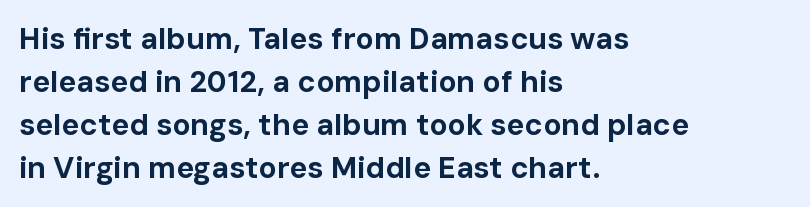
The image shows 30 px bold sans-serif type, upright; set left-aligned, normal line spacing (1.43x), normal letter spacing, not underlined; low stroke contrast and a medium x-height.
